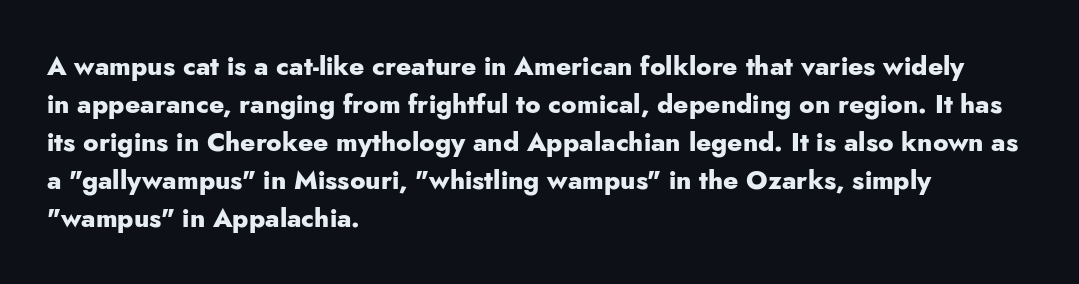
Horizontal alignment here is leftward, the default for most running prose. Nothing unusual about the tracking: characters are spaced as the font intends. Students, observe: this is what conventionally led text looks like. Does the lettering tilt? It doesn't — this is upright.
